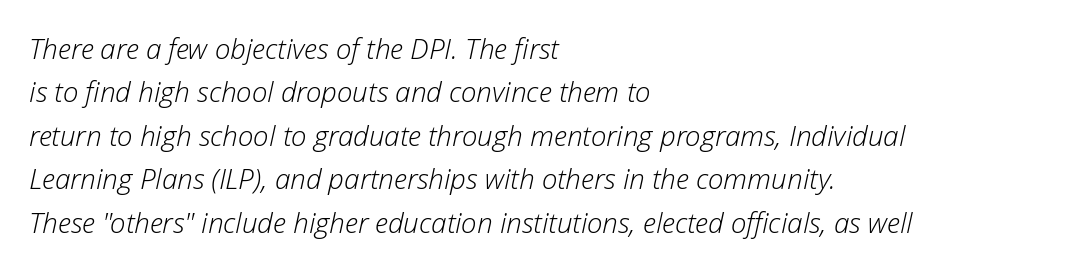
{"italic": "yes", "lean": "right", "slant_degrees": 12, "bold": "no", "weight": "light", "width": "normal", "stroke_contrast": "low", "x_height": "medium", "monospaced": "no", "underline": "no", "align": "left", "line_spacing": "normal", "line_spacing_ratio": 1.55, "letter_spacing": "normal", "letter_spacing_em": 0.0, "glyph_px": 28}
